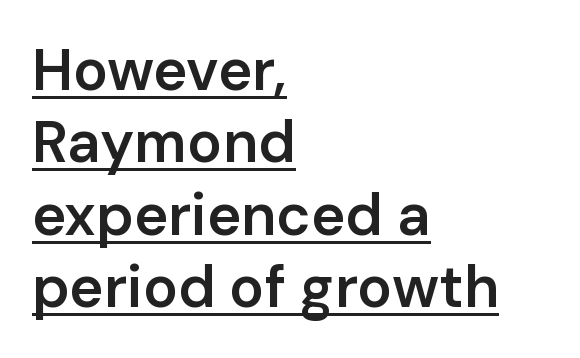
{"serif": "no", "italic": "no", "bold": "semi", "weight": "semibold", "width": "normal", "stroke_contrast": "low", "x_height": "medium", "monospaced": "no", "underline": "yes", "align": "left", "line_spacing": "normal", "line_spacing_ratio": 1.25, "letter_spacing": "normal", "letter_spacing_em": 0.0, "glyph_px": 58}
